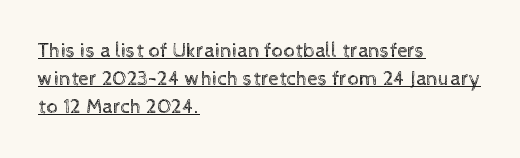
{"italic": "no", "bold": "no", "underline": "yes", "align": "left", "line_spacing": "normal", "line_spacing_ratio": 1.33, "letter_spacing": "normal", "letter_spacing_em": 0.0, "glyph_px": 21}
